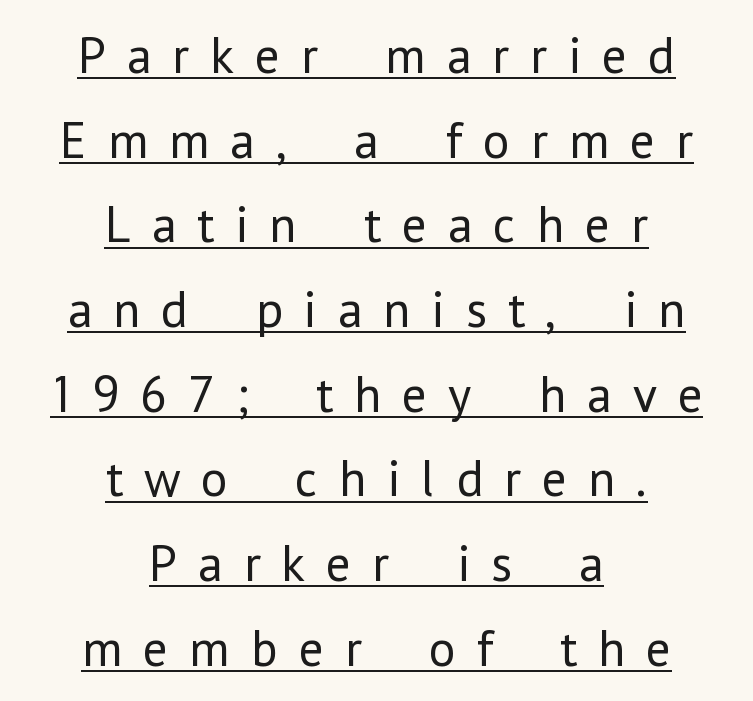
The image shows 51 px regular-weight sans-serif type, upright; set centered, normal line spacing (1.66x), unusually wide letter spacing (+0.41 em), underlined; low stroke contrast and a medium x-height.
